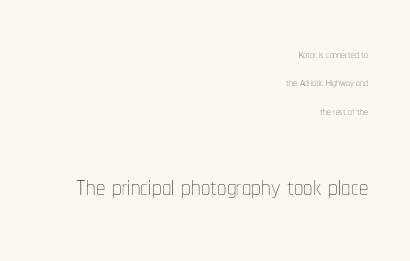
{"italic": "no", "bold": "no", "weight": "thin", "width": "condensed", "stroke_contrast": "low", "x_height": "medium", "monospaced": "no", "underline": "no", "align": "right", "line_spacing": "loose", "line_spacing_ratio": 1.9, "letter_spacing": "normal", "letter_spacing_em": 0.0, "larger_block": "second", "size_ratio": 2.47, "glyph_px": 37}
